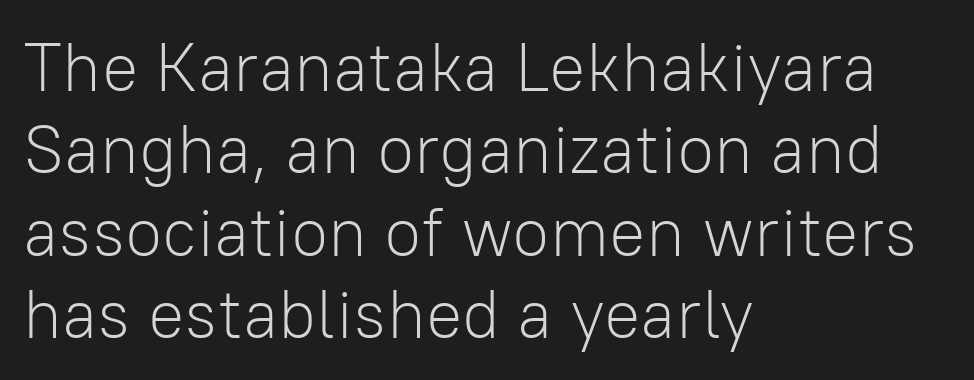
Words appear dense and cohesive because spacing is normal. The letterforms sit at book weight or below. The text was rendered using a sans face with plain stroke endings. The letters stand upright; this is a roman face. Character widths vary here, with narrow letters taking less room than wide ones.
